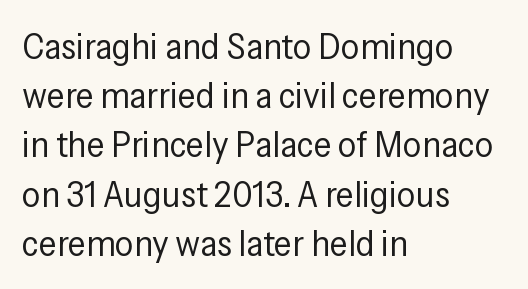
The image shows 37 px regular-weight, condensed sans-serif type, upright; set left-aligned, normal line spacing (1.33x), normal letter spacing, not underlined; low stroke contrast and a medium x-height.
